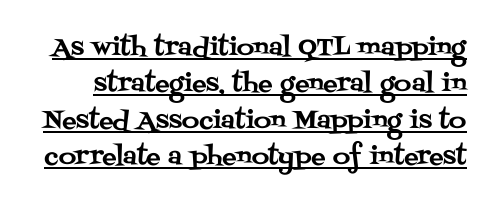
Look at the tracking — it's just the regular setting, nothing added. Every character sits straight up, as roman type does. Students, observe: this is what conventionally led text looks like. A rule runs beneath these lines of type.
